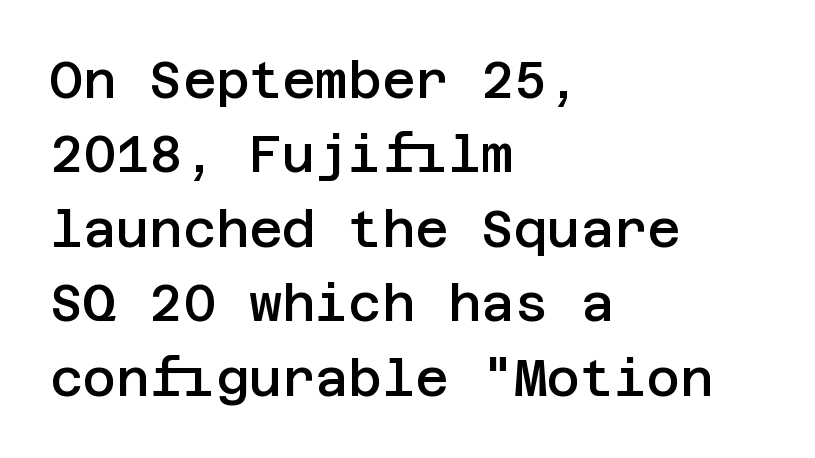
Which margin do the lines hug? The left one — the right edge is uneven. On the weight axis this lands at semibold, roughly 600. Vertical spacing — default. A clean baseline with only descenders dipping below it.
